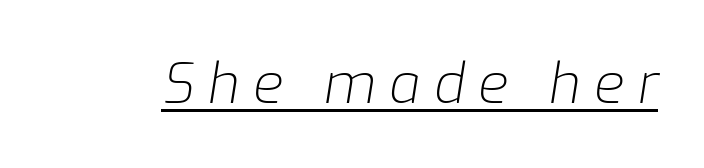
{"italic": "yes", "lean": "right", "slant_degrees": 9, "bold": "no", "weight": "light", "width": "normal", "stroke_contrast": "low", "x_height": "medium", "monospaced": "no", "underline": "yes", "letter_spacing": "wide", "letter_spacing_em": 0.25, "glyph_px": 55}
